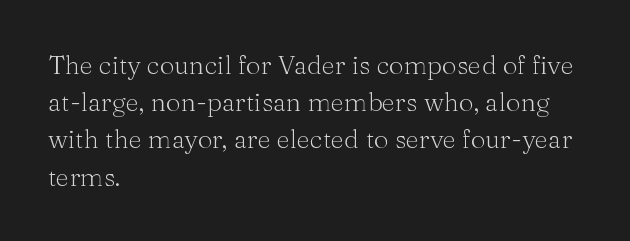
{"italic": "no", "bold": "no", "underline": "no", "align": "left", "line_spacing": "normal", "line_spacing_ratio": 1.43, "letter_spacing": "normal", "letter_spacing_em": 0.0, "glyph_px": 26}
